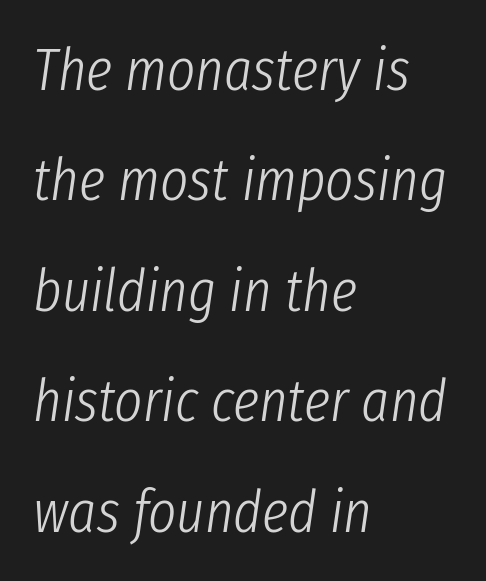
Q: Is the text bold? A: No.
Q: Is the text italic (slanted)? A: Yes, it leans right by about 8 degrees.
Q: Is the text underlined? A: No.
Q: How is the paragraph aligned? A: Left-aligned.
Q: Is the spacing between letters normal or unusually wide? A: Normal.
Q: Width (condensed, normal, or wide)? A: Condensed.
Q: Stroke contrast? A: Low.
Q: x-height? A: Medium.
Q: Monospaced? A: No.
